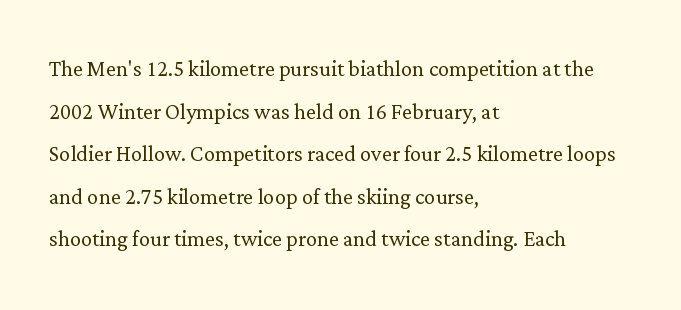
The typography opts for an upright posture over an oblique one. Caption: face not bold, strokes unweighted. Classification — serif. Nothing unusual about the tracking: characters are spaced as the font intends.
